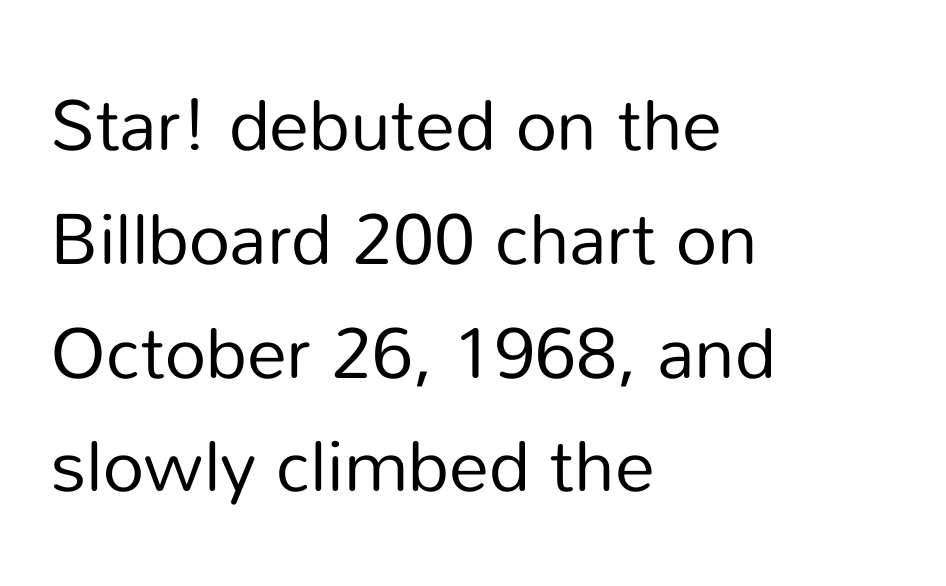
{"serif": "no", "italic": "no", "bold": "no", "weight": "regular", "width": "normal", "stroke_contrast": "low", "x_height": "medium", "monospaced": "no", "underline": "no", "align": "left", "line_spacing": "normal", "line_spacing_ratio": 1.58, "letter_spacing": "normal", "letter_spacing_em": 0.0, "glyph_px": 72}
